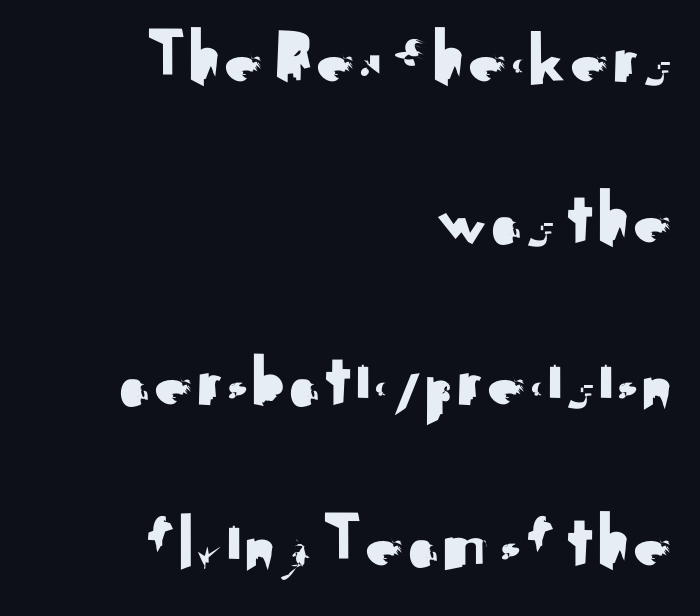
Typeset ragged left — the right edge is the straight one. Beneath every word, the page is bare. Loosely led — the rows are spread out. Note the varied advance widths — an 'i' is clearly narrower than an 'm'.
